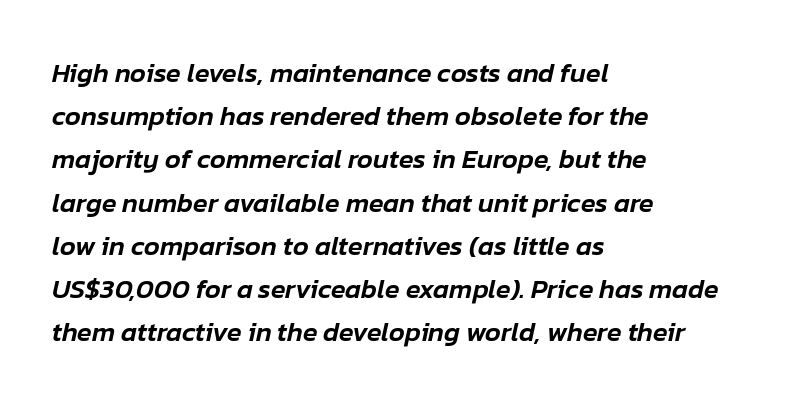
Check the space under the baseline: it is left empty. Notice how the passage keeps a crisp vertical edge on the left only. Every character sits at an angle, as italics do. These lines keep a tight, regular rhythm from letter to letter. Evenly set lines give the paragraph a standard silhouette.
